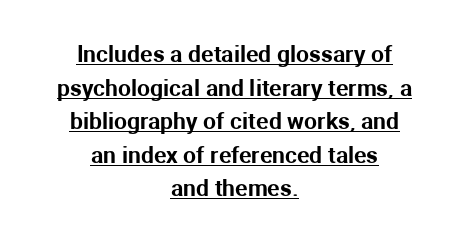
The image shows 23 px text type, upright; set centered, normal line spacing (1.46x), normal letter spacing, underlined.
